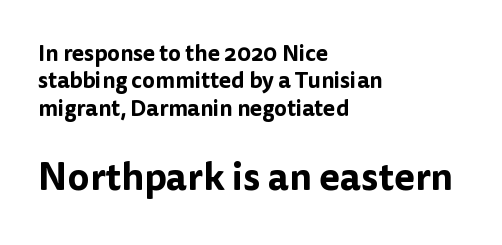
The image shows 38 px sans-serif type, upright; set left-aligned, line spacing 1.24x, normal letter spacing, not underlined; the second (bottom) block is 1.73x larger; low stroke contrast and a medium x-height.
